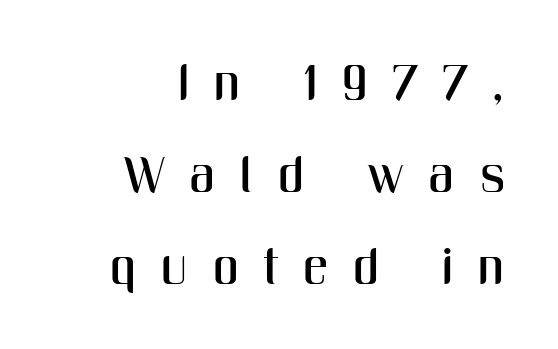
Q: Is the text italic (slanted)? A: No, it is upright.
Q: Is the typeface a serif or a sans-serif typeface? A: Sans-serif.
Q: Is the text underlined? A: No.
Q: How is the paragraph aligned? A: Right-aligned.
Q: Is the spacing between letters normal or unusually wide? A: Unusually wide.
Q: Width (condensed, normal, or wide)? A: Condensed.
Q: Stroke contrast? A: Medium.
Q: x-height? A: Medium.
Q: Monospaced? A: No.
